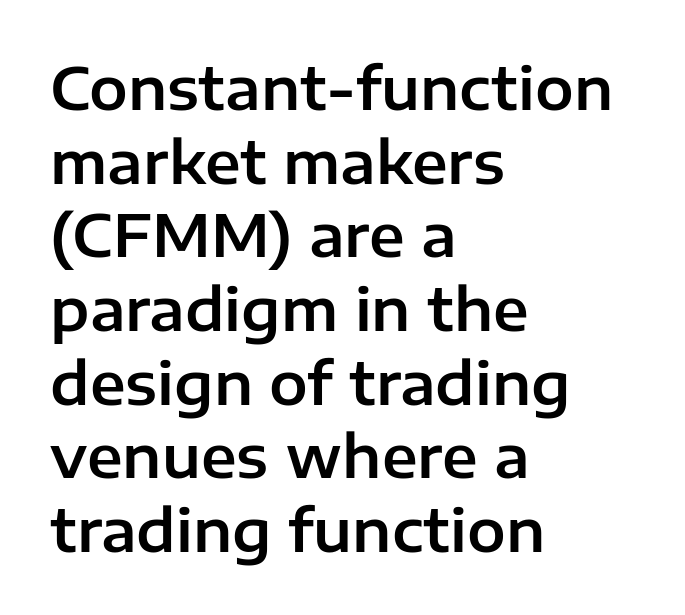
The image shows 58 px sans-serif type, upright; set left-aligned, normal line spacing (1.27x), normal letter spacing, not underlined; low stroke contrast and a medium x-height.
